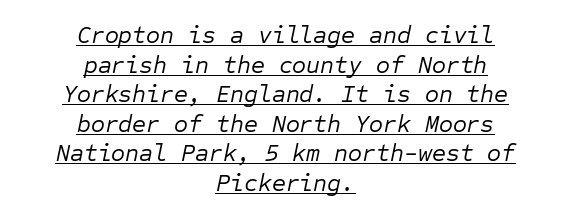
The image shows 24 px text type, italic (leaning right); set centered, line spacing 1.23x, normal letter spacing, underlined.
